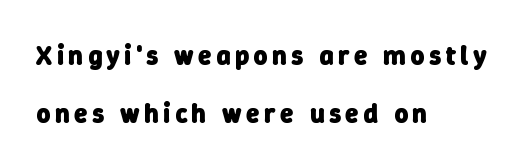
The image shows 27 px bold type; set left-aligned, loose line spacing (2.13x), not underlined.
